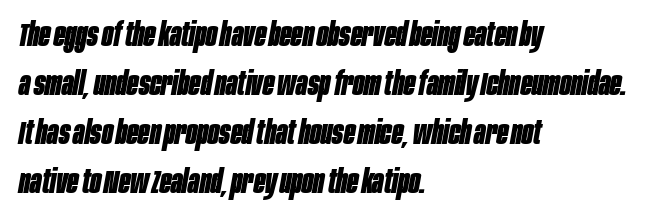
The image shows 33 px bold, condensed type, italic (leaning right); set left-aligned, normal line spacing (1.48x), normal letter spacing, not underlined; low stroke contrast and a large x-height.
